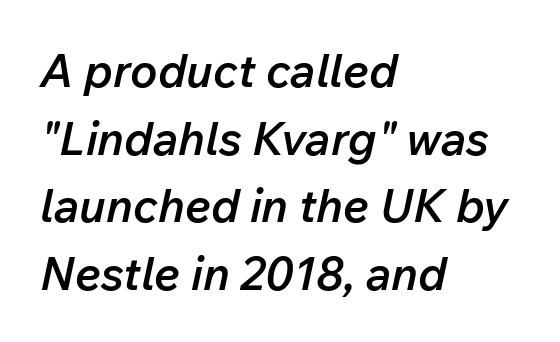
Rule under the text: the space is simply empty. Does the copy run flush right? No — it runs flush left. Italic: yes, the glyphs are oblique. Quick note: interline space is typical.
